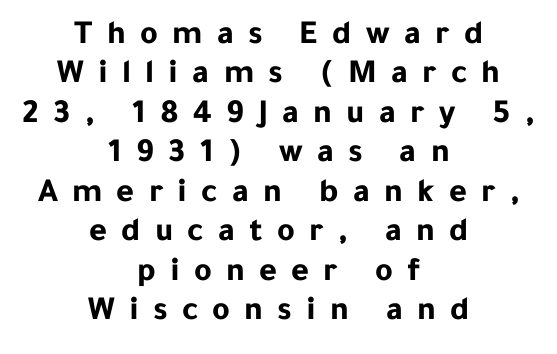
Is the type bold? Yes — the strokes are clearly thick and heavy. The gaps between neighbouring characters are conspicuously large. The type sits square on the baseline with zero lean. Descenders are the only things crossing below the line. In terms of letterform style, serifs are entirely absent.
